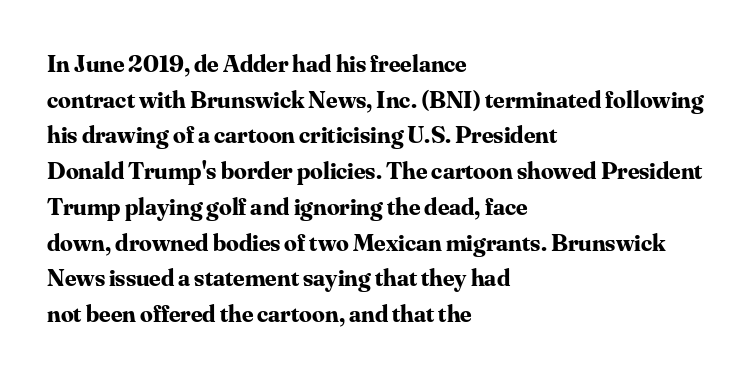
The image shows 25 px bold type, upright; set left-aligned, normal line spacing (1.43x), normal letter spacing, not underlined.
